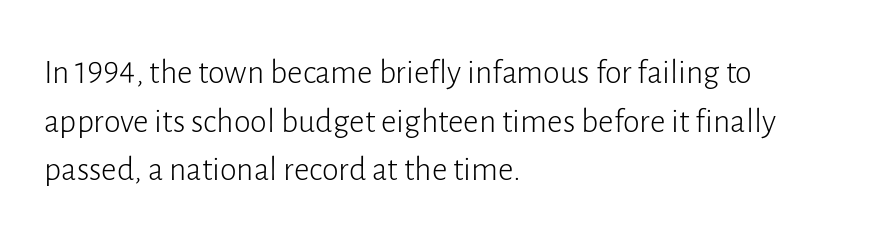
The image shows 34 px light sans-serif type, upright; set left-aligned, normal line spacing (1.43x), normal letter spacing, not underlined; low stroke contrast and a medium x-height.
